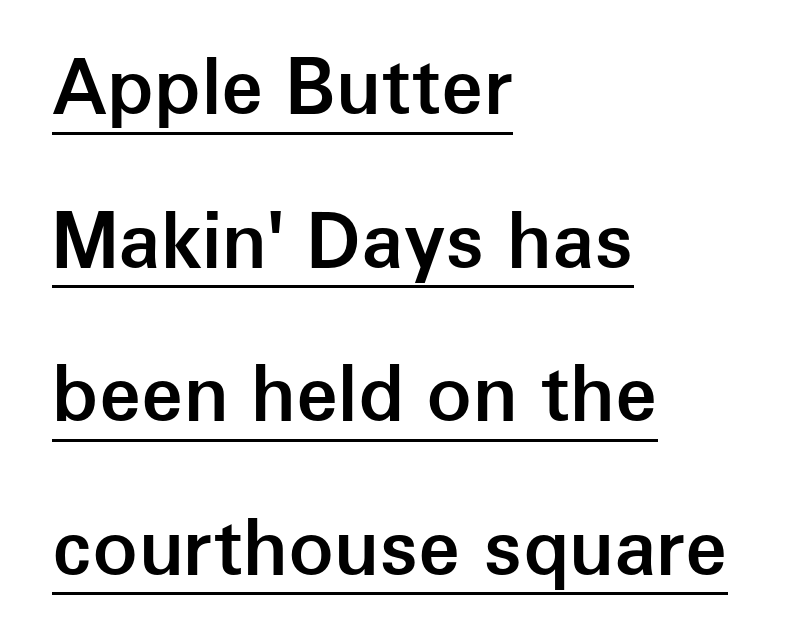
{"serif": "no", "italic": "no", "bold": "semi", "weight": "semibold", "width": "normal", "stroke_contrast": "low", "x_height": "medium", "monospaced": "no", "underline": "yes", "align": "left", "line_spacing": "loose", "line_spacing_ratio": 2.02, "letter_spacing": "normal", "letter_spacing_em": 0.0, "glyph_px": 76}
